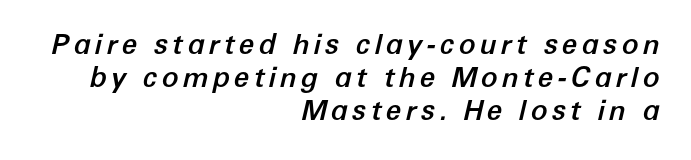
Notice how the passage keeps a crisp vertical edge on the right only. The rendering uses natural spacing where letterforms have individual widths. The specimen reads as italic at a glance. Glance below the letters and you will spot only blank space.
